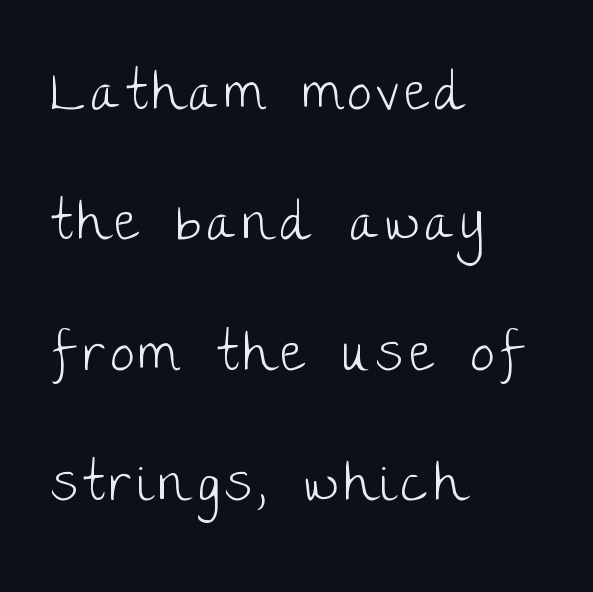
The image shows 53 px light sans-serif type, upright; set left-aligned, loose line spacing (2.46x), not underlined; low stroke contrast and a large x-height.
